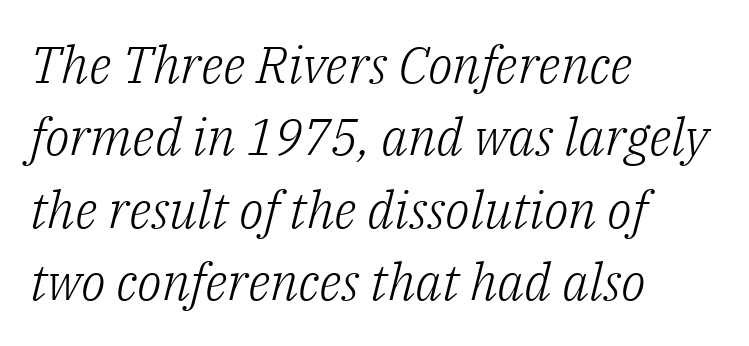
Q: Is the text bold? A: No.
Q: Is the text italic (slanted)? A: Yes, it leans right by about 14 degrees.
Q: Is the typeface a serif or a sans-serif typeface? A: Serif.
Q: Is the text underlined? A: No.
Q: How is the paragraph aligned? A: Left-aligned.
Q: Is the spacing between letters normal or unusually wide? A: Normal.
Q: Is the spacing between lines tight, normal or loose? A: Normal.
Q: Width (condensed, normal, or wide)? A: Normal.
Q: Stroke contrast? A: Low.
Q: x-height? A: Medium.
Q: Monospaced? A: No.
